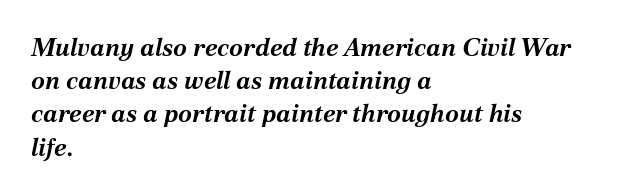
The area under the type is left untouched. Would a proofreader flag this as italicized? Yes. Tracking here is standard; glyphs follow each other at the usual distance. Visually the block forms a straight wall on the left and a jagged coastline on the right. A dark, heavy texture on the line: the type is bold. Evenly set lines give the paragraph a standard silhouette.
